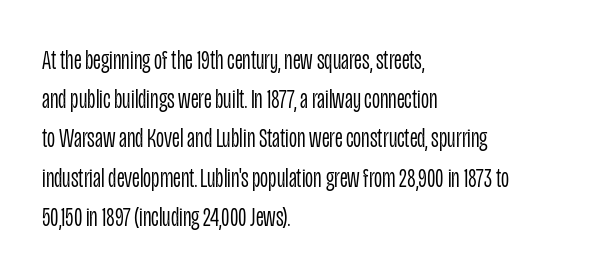
Q: Is the text bold? A: No.
Q: Is the text italic (slanted)? A: No, it is upright.
Q: Is the typeface a serif or a sans-serif typeface? A: Sans-serif.
Q: Is the text underlined? A: No.
Q: How is the paragraph aligned? A: Left-aligned.
Q: Is the spacing between letters normal or unusually wide? A: Normal.
Q: Is the spacing between lines tight, normal or loose? A: Normal.
Q: Width (condensed, normal, or wide)? A: Condensed.
Q: Stroke contrast? A: Low.
Q: x-height? A: Large.
Q: Monospaced? A: No.
